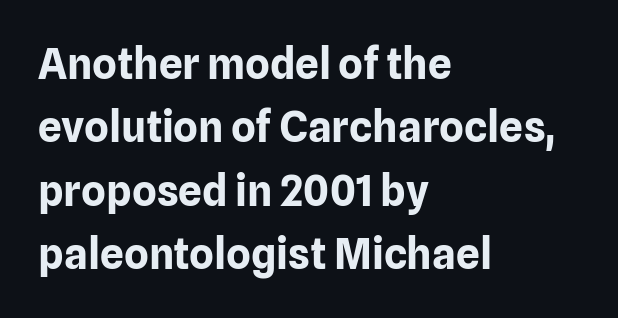
Pretty heavy lettering here — definitely bold. Leading: standard. The compositor pushed each line to the left boundary. Italic? Not at all — the glyphs are vertical. A typesetter would label this face a sans.
